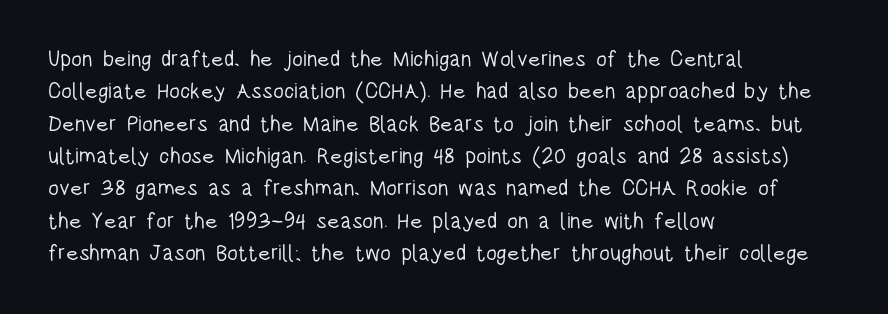
Does extra space separate the letters? No, they use regular spacing. Compared with a typical body face, this is equally light or lighter still. Casual observation: everything's shoved over to the left. This sample keeps an unexceptional amount of space between lines.
